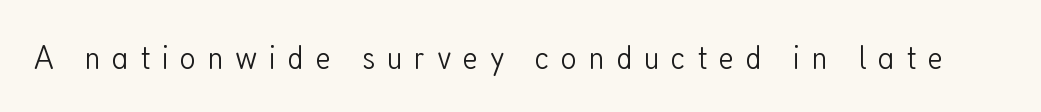
Nope, not italic — everything's standing straight. Descenders hang freely into open space. Each letter's strokes conclude bluntly, with no projecting serifs. Tracking value appears strongly positive — letters spread wide.
